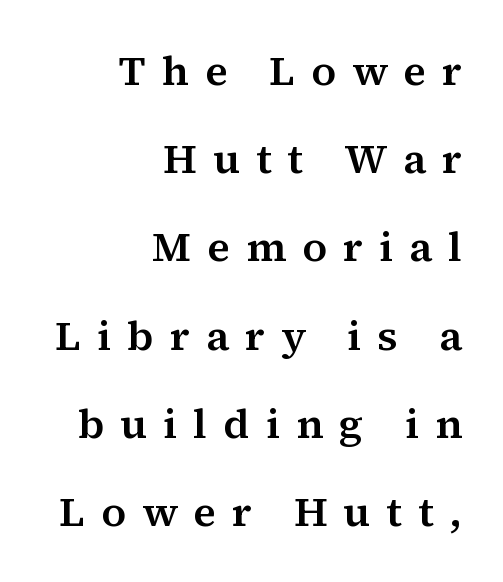
Q: Is the text italic (slanted)? A: No, it is upright.
Q: Is the typeface a serif or a sans-serif typeface? A: Serif.
Q: Is the text underlined? A: No.
Q: How is the paragraph aligned? A: Right-aligned.
Q: Is the spacing between letters normal or unusually wide? A: Unusually wide.
Q: Is the spacing between lines tight, normal or loose? A: Loose.
Q: Width (condensed, normal, or wide)? A: Normal.
Q: Stroke contrast? A: Medium.
Q: x-height? A: Medium.
Q: Monospaced? A: No.
